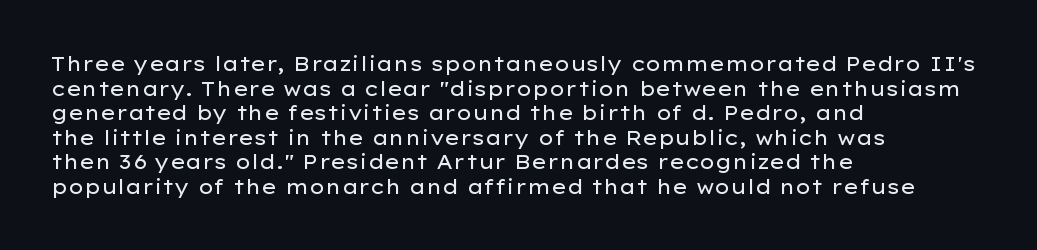
Casual observation: everything's shoved over to the left. This is not heavy type; no bold has been used. Italic? Not at all — the glyphs are vertical. The space beneath each line is pristine and unruled. No extra tracking has been applied to these lines.
